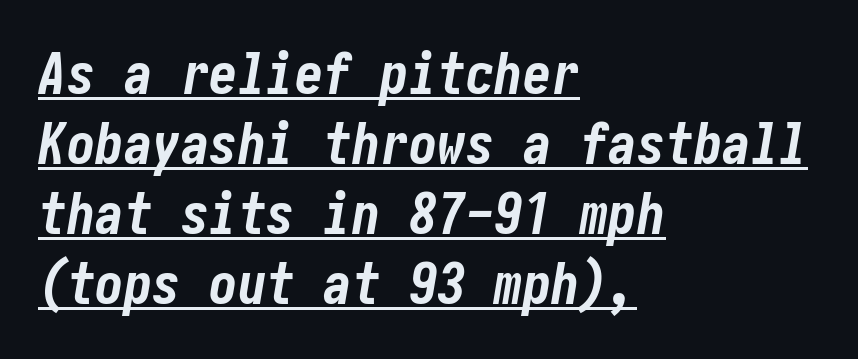
The image shows 57 px bold, condensed type, italic (leaning right); set left-aligned, line spacing 1.23x, normal letter spacing, underlined; low stroke contrast and a medium x-height.
